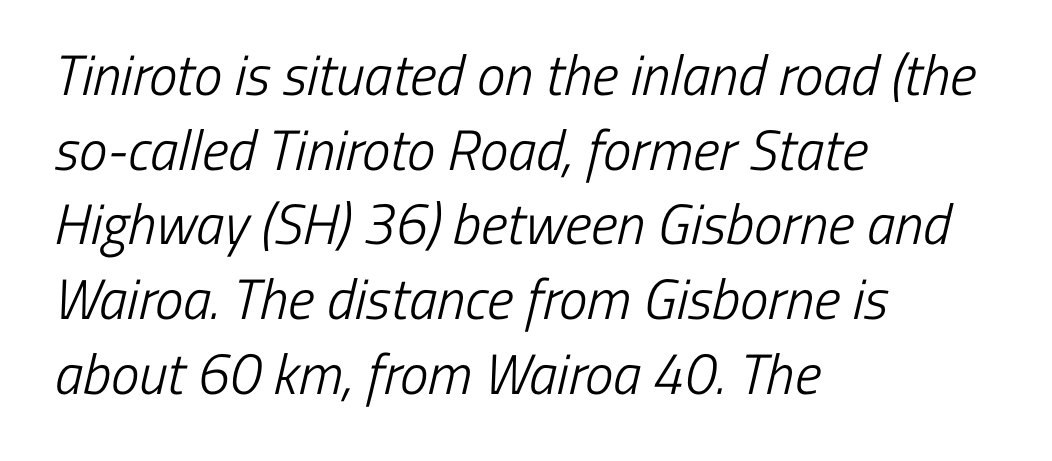
The image shows 57 px light, condensed sans-serif type; set left-aligned, normal line spacing (1.31x), normal letter spacing, not underlined; low stroke contrast and a medium x-height.
